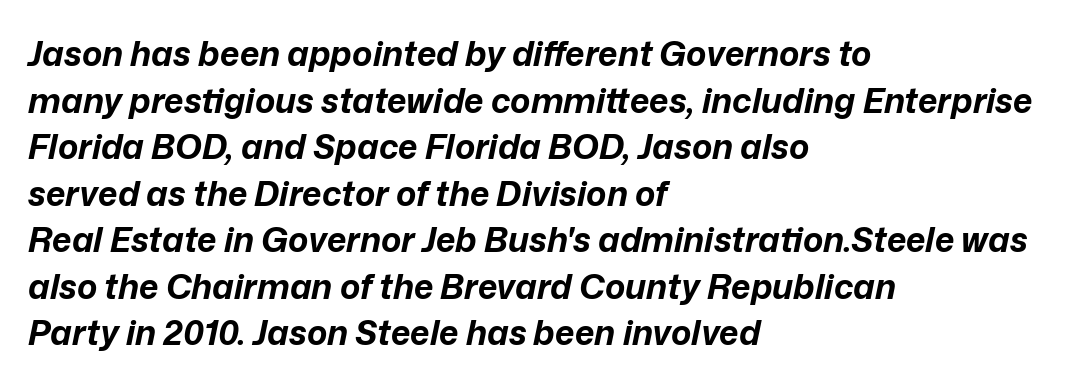
This sample uses plain, unmodified letter spacing. The rendering applies a slant to the glyphs. These lines are rendered in a variable-pitch font. The rendering uses a bold face; every stroke is thick and dark. Teacher's note: observe the even left margin — that is flush-left alignment. Unmarked baselines from the first word to the last.
